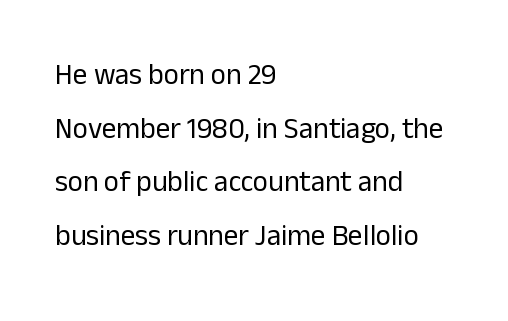
Q: Is the text bold? A: No.
Q: Is the text italic (slanted)? A: No, it is upright.
Q: Is the typeface a serif or a sans-serif typeface? A: Sans-serif.
Q: Is the text underlined? A: No.
Q: How is the paragraph aligned? A: Left-aligned.
Q: Is the spacing between letters normal or unusually wide? A: Normal.
Q: Width (condensed, normal, or wide)? A: Normal.
Q: Stroke contrast? A: Low.
Q: x-height? A: Medium.
Q: Monospaced? A: No.
